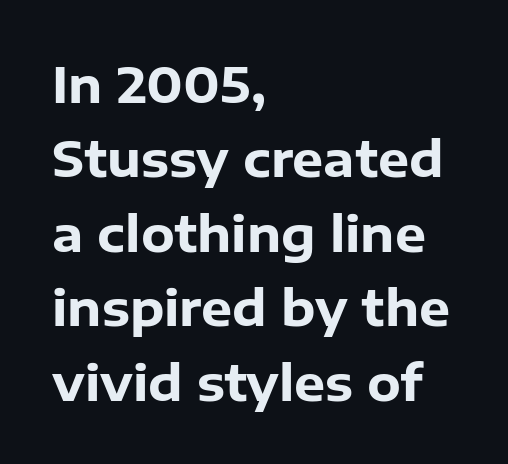
{"serif": "no", "italic": "no", "bold": "yes", "weight": "heavy", "width": "normal", "stroke_contrast": "low", "x_height": "medium", "monospaced": "no", "underline": "no", "align": "left", "line_spacing": "normal", "line_spacing_ratio": 1.52, "letter_spacing": "normal", "letter_spacing_em": 0.0, "glyph_px": 49}
